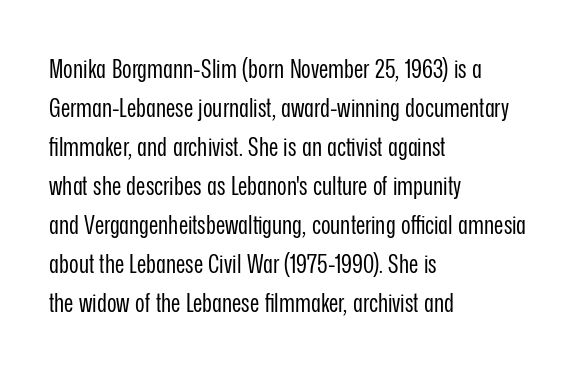
Q: Is the text bold? A: No.
Q: Is the text italic (slanted)? A: No, it is upright.
Q: Is the text underlined? A: No.
Q: How is the paragraph aligned? A: Left-aligned.
Q: Is the spacing between letters normal or unusually wide? A: Normal.
Q: Is the spacing between lines tight, normal or loose? A: Normal.
